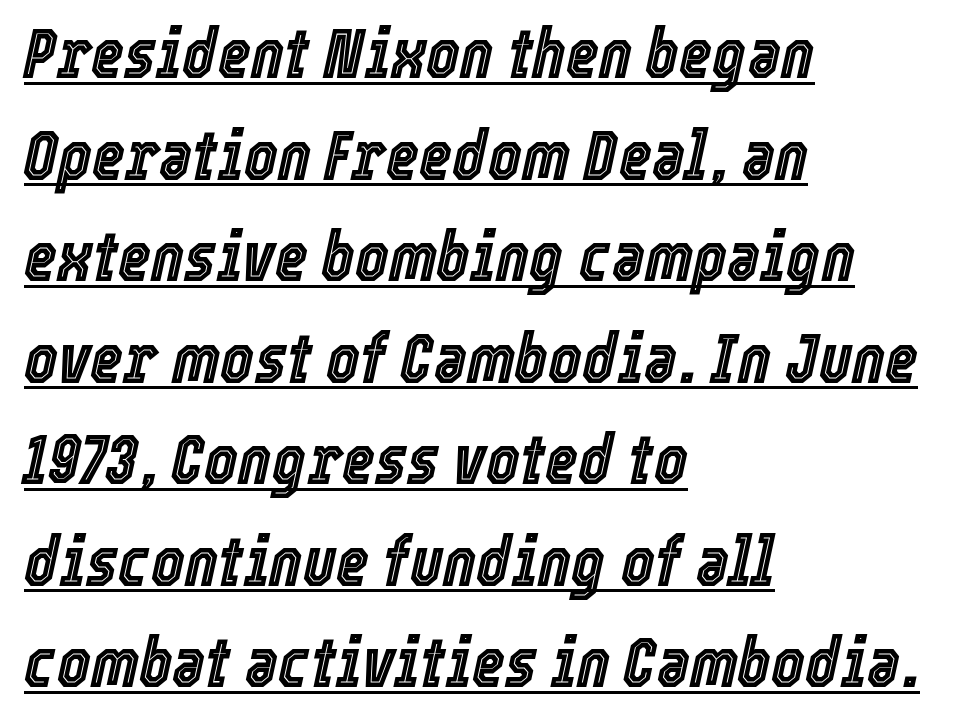
{"italic": "yes", "lean": "right", "slant_degrees": 12, "width": "condensed", "x_height": "medium", "monospaced": "no", "underline": "yes", "align": "left", "line_spacing": "normal", "line_spacing_ratio": 1.43, "letter_spacing": "normal", "letter_spacing_em": 0.0, "glyph_px": 71}
